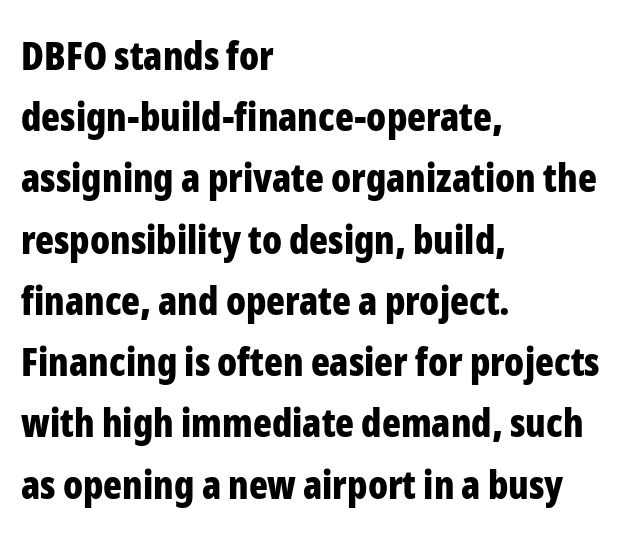
A full-strength bold gives these letters their thick strokes. The rendering uses natural spacing where letterforms have individual widths. This sample uses plain, unmodified letter spacing. This rendering uses left alignment, leaving the right contour irregular. The font family rendered here belongs to the sans-serif group.
